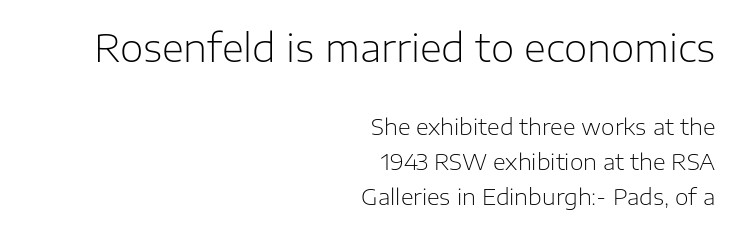
The image shows 38 px light sans-serif type, upright; set right-aligned, normal line spacing (1.58x), normal letter spacing, not underlined; the first (top) block is 1.73x larger; low stroke contrast and a medium x-height.
